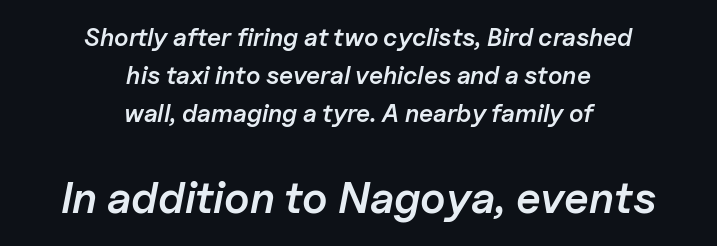
Q: Is the text bold? A: Semi-bold.
Q: Is the text italic (slanted)? A: Yes, it leans right by about 11 degrees.
Q: Is the text underlined? A: No.
Q: How is the paragraph aligned? A: Centered.
Q: Is the spacing between letters normal or unusually wide? A: Normal.
Q: Is the spacing between lines tight, normal or loose? A: Normal.
Q: Which block of text is set in a larger size, the first (top) or the second (bottom)? A: The second (bottom) one.
Q: Width (condensed, normal, or wide)? A: Normal.
Q: Stroke contrast? A: Low.
Q: x-height? A: Medium.
Q: Monospaced? A: No.
